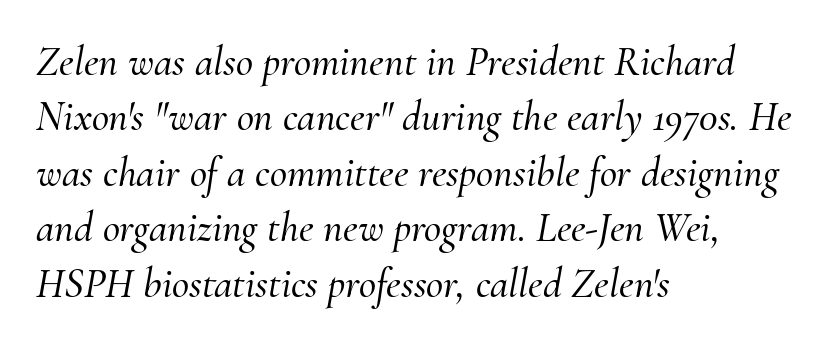
Q: Is the text italic (slanted)? A: Yes, it leans right by about 10 degrees.
Q: Is the typeface a serif or a sans-serif typeface? A: Serif.
Q: Is the text underlined? A: No.
Q: How is the paragraph aligned? A: Left-aligned.
Q: Is the spacing between letters normal or unusually wide? A: Normal.
Q: Is the spacing between lines tight, normal or loose? A: Normal.
Q: Width (condensed, normal, or wide)? A: Normal.
Q: Stroke contrast? A: Medium.
Q: x-height? A: Small.
Q: Monospaced? A: No.
